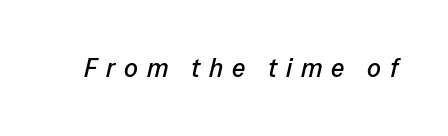
{"italic": "yes", "lean": "right", "slant_degrees": 13, "underline": "no", "letter_spacing": "wide", "letter_spacing_em": 0.33, "glyph_px": 27}
